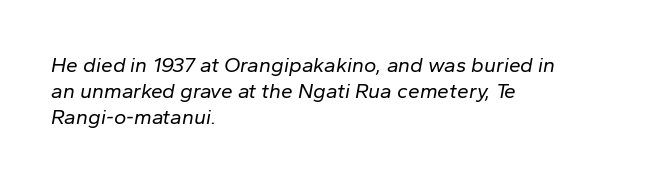
The image shows 21 px text type, italic (leaning right); set left-aligned, line spacing 1.24x, normal letter spacing, not underlined.
